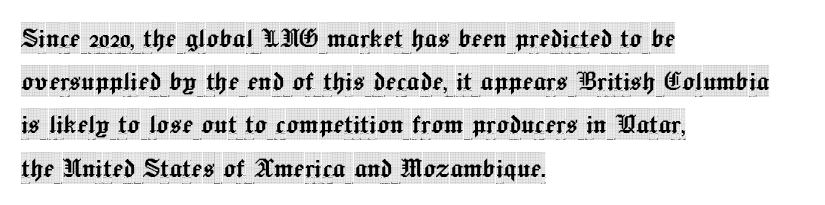
Q: Is the text italic (slanted)? A: No, it is upright.
Q: Is the typeface a serif or a sans-serif typeface? A: Serif.
Q: Is the text underlined? A: No.
Q: How is the paragraph aligned? A: Left-aligned.
Q: Is the spacing between letters normal or unusually wide? A: Normal.
Q: Is the spacing between lines tight, normal or loose? A: Normal.
Q: Width (condensed, normal, or wide)? A: Condensed.
Q: x-height? A: Large.
Q: Monospaced? A: No.
